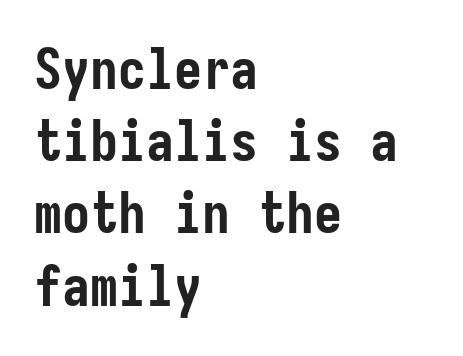
The image shows 56 px semibold, condensed sans-serif type, upright; set left-aligned, normal line spacing (1.29x), normal letter spacing, not underlined; low stroke contrast and a medium x-height.
